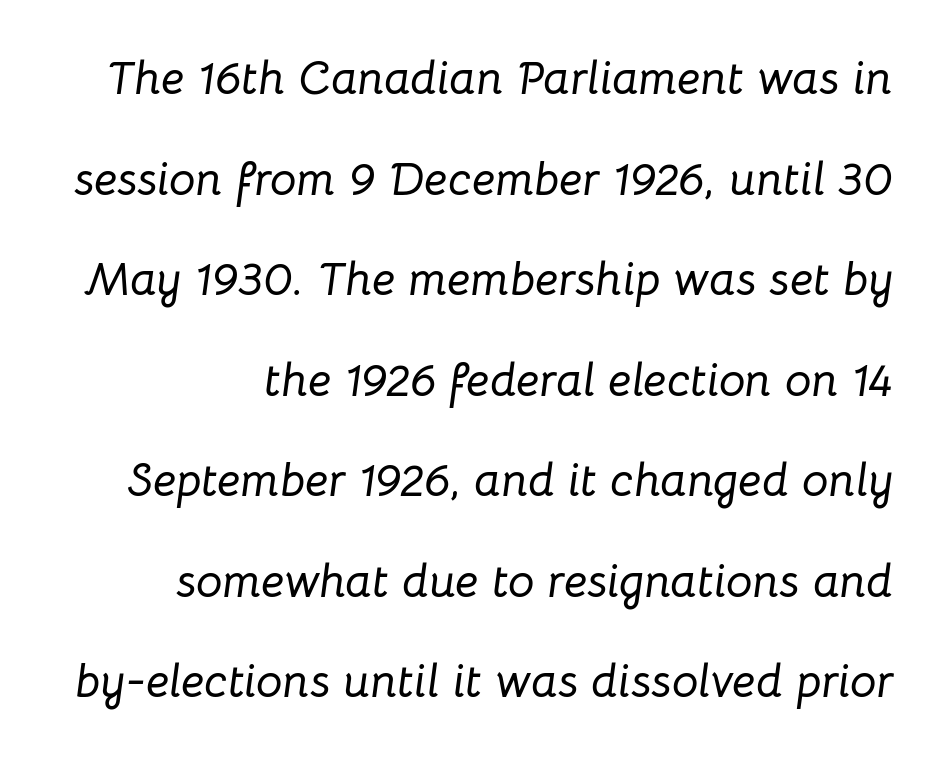
{"italic": "yes", "lean": "right", "slant_degrees": 8, "width": "normal", "stroke_contrast": "low", "x_height": "medium", "monospaced": "no", "underline": "no", "align": "right", "line_spacing": "loose", "line_spacing_ratio": 2.14, "letter_spacing": "normal", "letter_spacing_em": 0.0, "glyph_px": 47}
